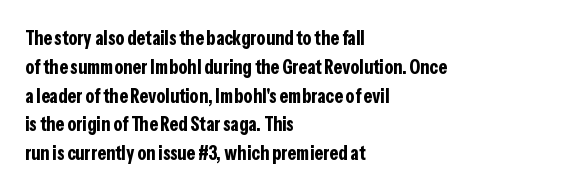
Line starts are locked; line ends wander. Bold? Absolutely — the strokes are thick and heavy. Nobody touched the tracking dial on this one. Bare-footed words on every line. These lines sit exactly where default settings would place them.
